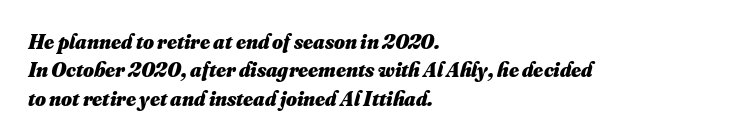
A typesetter would call this leading conventional body-copy spacing. Is the block centered? No — it sits flush against the left margin. Characters follow at the spacing the type designer built in. Strokes here are thick enough to call this a true bold. The foot of each line stays bare and open.
